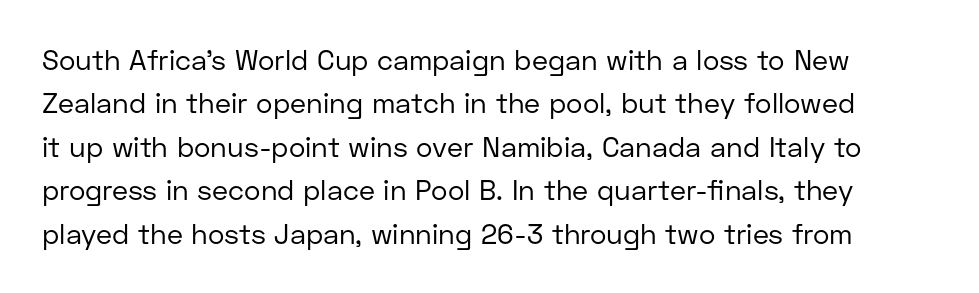
{"serif": "no", "italic": "no", "bold": "no", "weight": "regular", "width": "normal", "stroke_contrast": "low", "x_height": "medium", "monospaced": "no", "underline": "no", "line_spacing": "normal", "line_spacing_ratio": 1.55, "letter_spacing": "normal", "letter_spacing_em": 0.0, "glyph_px": 28}
